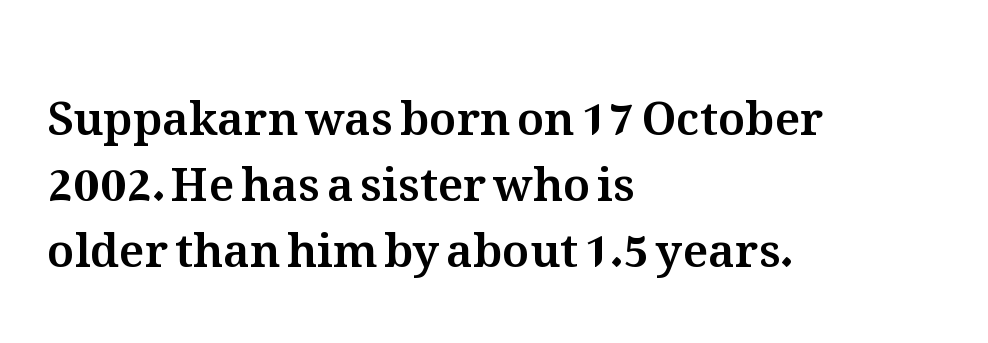
Q: Is the text italic (slanted)? A: No, it is upright.
Q: Is the text underlined? A: No.
Q: How is the paragraph aligned? A: Left-aligned.
Q: Is the spacing between letters normal or unusually wide? A: Normal.
Q: Is the spacing between lines tight, normal or loose? A: Normal.
Q: Width (condensed, normal, or wide)? A: Normal.
Q: Stroke contrast? A: Medium.
Q: x-height? A: Medium.
Q: Monospaced? A: No.
